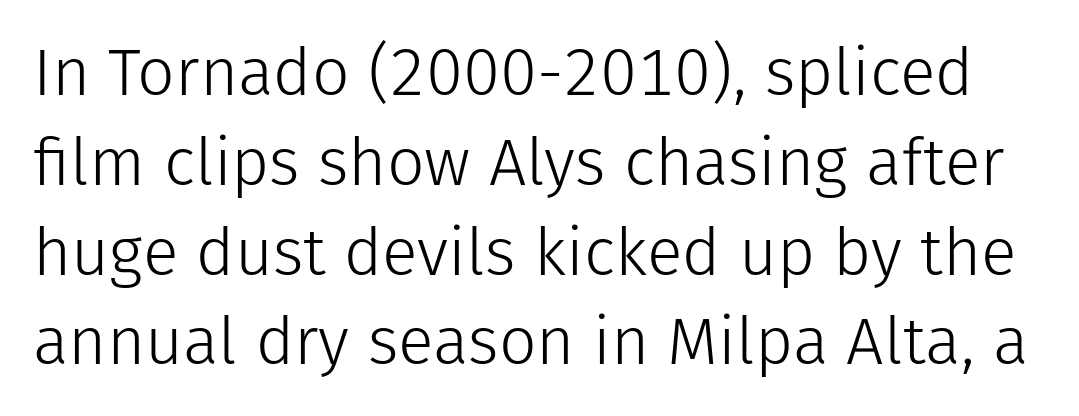
The image shows 66 px light sans-serif type, upright; set normal line spacing (1.36x), normal letter spacing, not underlined; low stroke contrast and a medium x-height.
